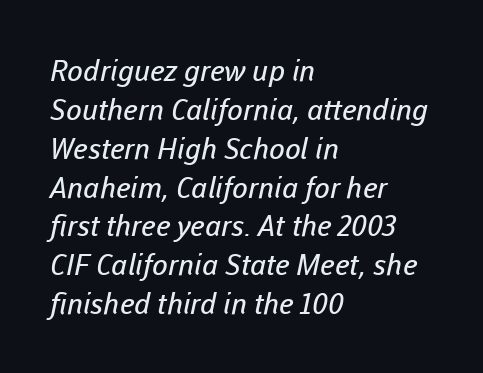
Q: Is the text bold? A: No.
Q: Is the typeface a serif or a sans-serif typeface? A: Sans-serif.
Q: Is the text underlined? A: No.
Q: How is the paragraph aligned? A: Left-aligned.
Q: Is the spacing between letters normal or unusually wide? A: Normal.
Q: Is the spacing between lines tight, normal or loose? A: Normal.
Q: Width (condensed, normal, or wide)? A: Normal.
Q: Stroke contrast? A: Low.
Q: x-height? A: Medium.
Q: Monospaced? A: No.
